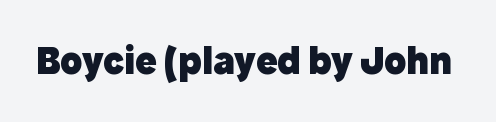
Q: Is the text bold? A: Yes.
Q: Is the text italic (slanted)? A: No, it is upright.
Q: Is the typeface a serif or a sans-serif typeface? A: Sans-serif.
Q: Is the text underlined? A: No.
Q: Is the spacing between letters normal or unusually wide? A: Normal.
Q: Width (condensed, normal, or wide)? A: Normal.
Q: x-height? A: Medium.
Q: Monospaced? A: No.
